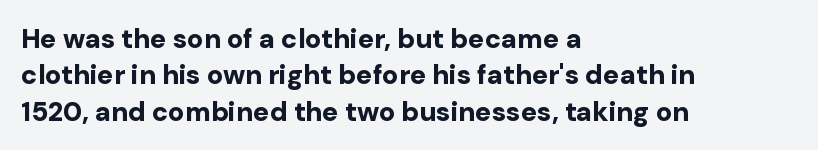
The lettering stays uniformly vertical, giving the passage a roman look. Letters rest on an invisible, unmarked baseline. This block has exactly the height ordinary leading produces. Spacing between characters is what you'd get straight out of the box. Notice how thick the strokes are: this is what a full bold looks like.
